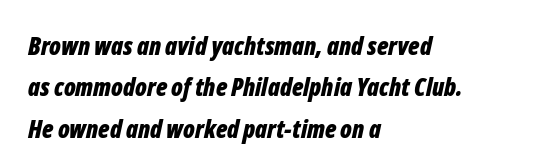
The image shows 25 px bold type, italic (leaning right); set left-aligned, normal line spacing (1.66x), normal letter spacing, not underlined.
